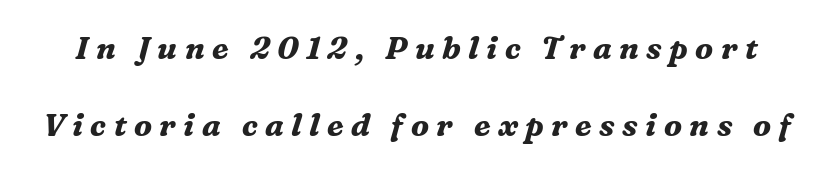
{"serif": "yes", "italic": "yes", "lean": "right", "slant_degrees": 16, "bold": "yes", "weight": "bold", "width": "normal", "stroke_contrast": "medium", "x_height": "medium", "monospaced": "no", "underline": "no", "line_spacing": "loose", "line_spacing_ratio": 2.5, "letter_spacing": "wide", "letter_spacing_em": 0.24, "glyph_px": 31}
